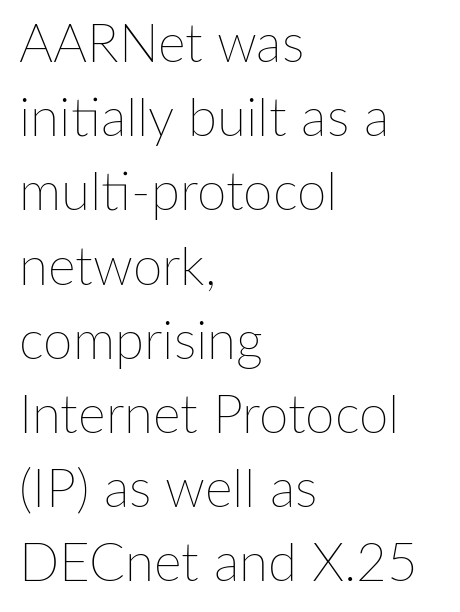
{"italic": "no", "bold": "no", "weight": "thin", "width": "normal", "stroke_contrast": "low", "x_height": "medium", "monospaced": "no", "underline": "no", "align": "left", "line_spacing": "normal", "line_spacing_ratio": 1.4, "letter_spacing": "normal", "letter_spacing_em": 0.0, "glyph_px": 53}
